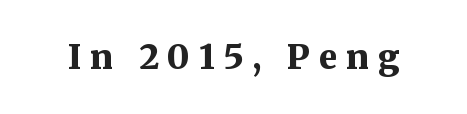
This rendering features lettering with no underline. Loose tracking; the words dissolve into strings of separated letters. Weight: bold. When letters stand straight like this, we call the style roman or upright. The passage shown is typeset with a serif family.
